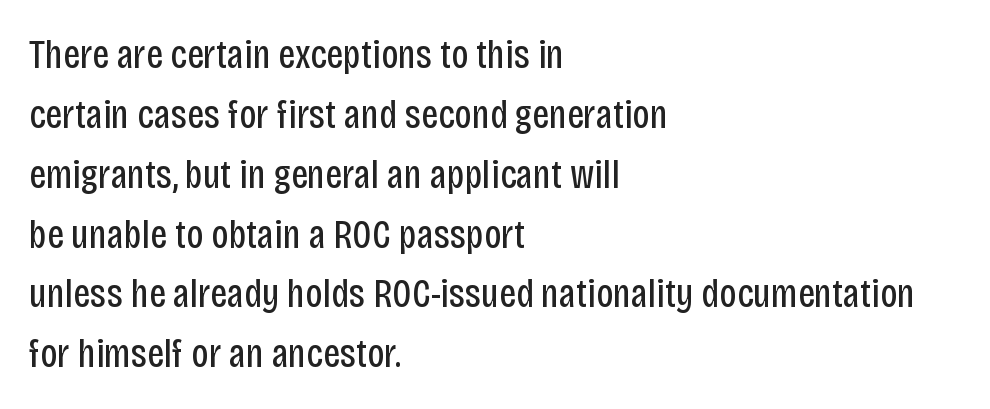
The passage shown is not bold in any degree. The rendering uses a moderate line-height, typical for paragraphs. This sample uses an upright cut, with every glyph sitting square on the baseline. The face used here is a sans, in the tradition of grotesques and geometrics. Check the space under the baseline: it is left empty.
